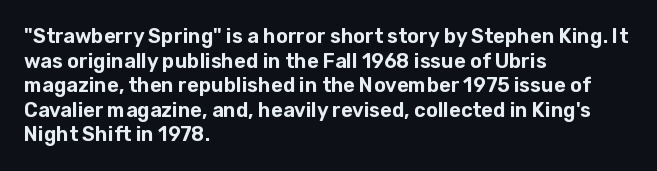
{"italic": "no", "underline": "no", "align": "left", "line_spacing_ratio": 1.23, "letter_spacing": "normal", "letter_spacing_em": 0.0, "glyph_px": 20}
